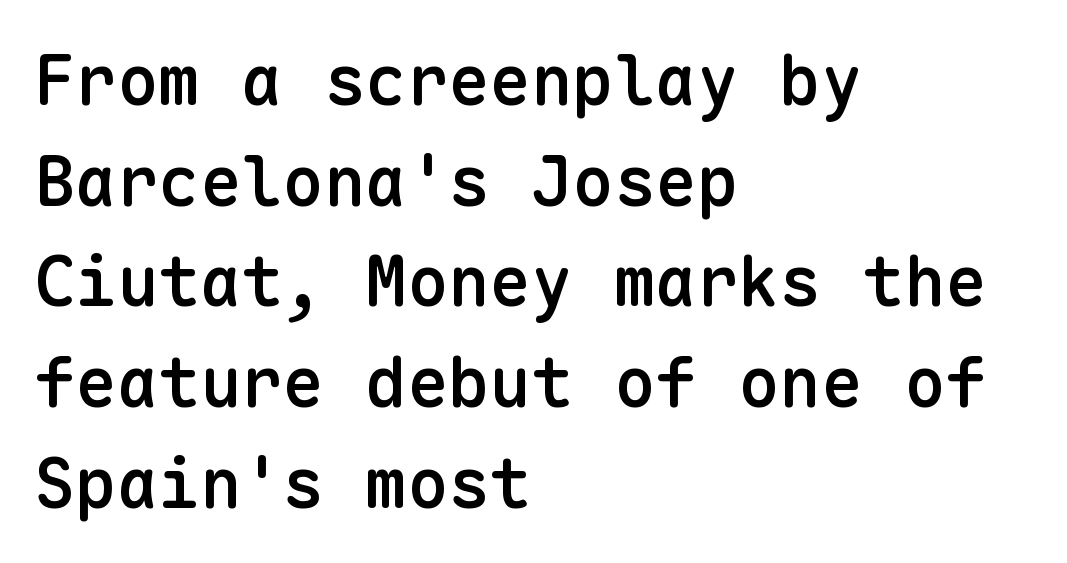
The lettering holds an erect, upright posture throughout. Stroke thickness is moderately raised; the sample reads as semibold. I'd call this a sans setting — the letters go barefoot. Every character here occupies the same horizontal width, giving the sample a typewriter-like rhythm. Descenders are the only things crossing below the line.
